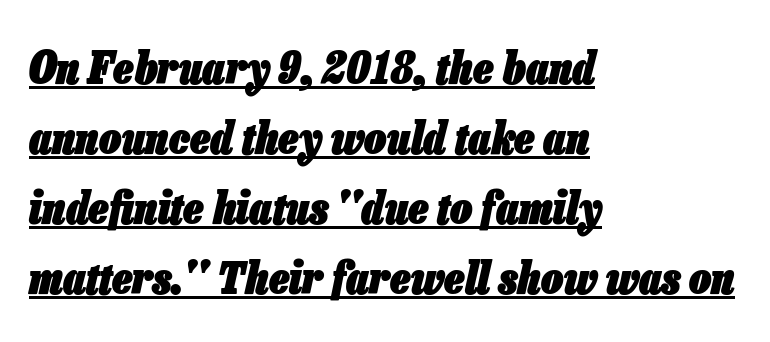
{"italic": "yes", "lean": "right", "slant_degrees": 13, "bold": "yes", "weight": "heavy", "width": "condensed", "stroke_contrast": "low", "x_height": "medium", "monospaced": "no", "underline": "yes", "align": "left", "line_spacing": "normal", "line_spacing_ratio": 1.59, "letter_spacing": "normal", "letter_spacing_em": 0.0, "glyph_px": 44}
